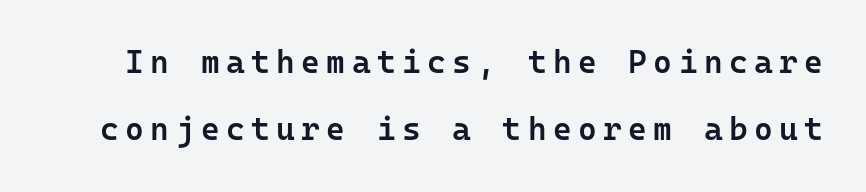
A typesetter would mark this as roman, not italic. Does the type have serifs? No, each stem ends abruptly. Every character here occupies the same horizontal width, giving the sample a typewriter-like rhythm. Anything drawn beneath the words? Only blank space. Does extra space separate the letters? Yes, quite a lot of it.
